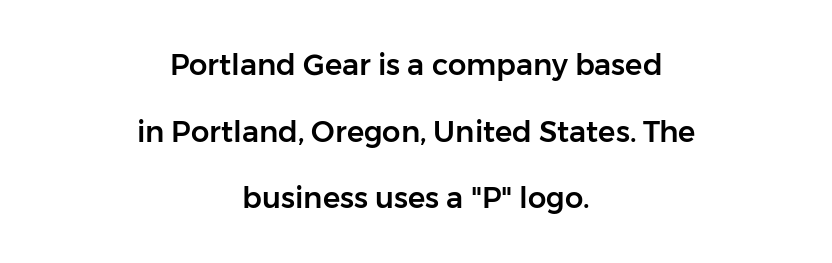
The image shows 29 px sans-serif type, upright; set centered, loose line spacing (2.3x), normal letter spacing, not underlined; low stroke contrast and a medium x-height.
